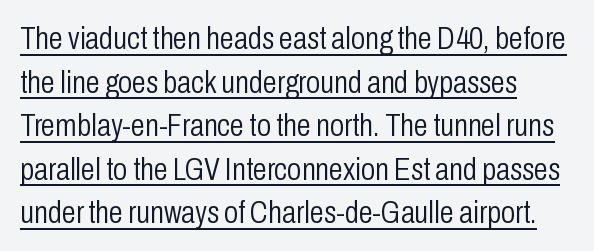
{"serif": "no", "italic": "no", "bold": "no", "weight": "light", "width": "condensed", "stroke_contrast": "low", "x_height": "medium", "monospaced": "no", "underline": "yes", "align": "left", "line_spacing": "normal", "line_spacing_ratio": 1.36, "letter_spacing": "normal", "letter_spacing_em": 0.0, "glyph_px": 32}
